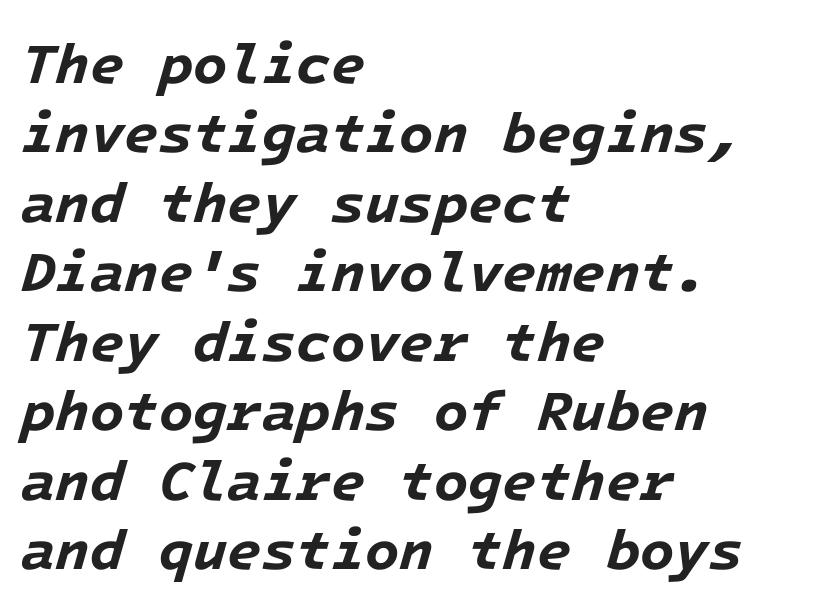
The image shows 56 px bold type, italic (leaning right), monospaced; set left-aligned, line spacing 1.24x, normal letter spacing, not underlined; low stroke contrast and a medium x-height.
